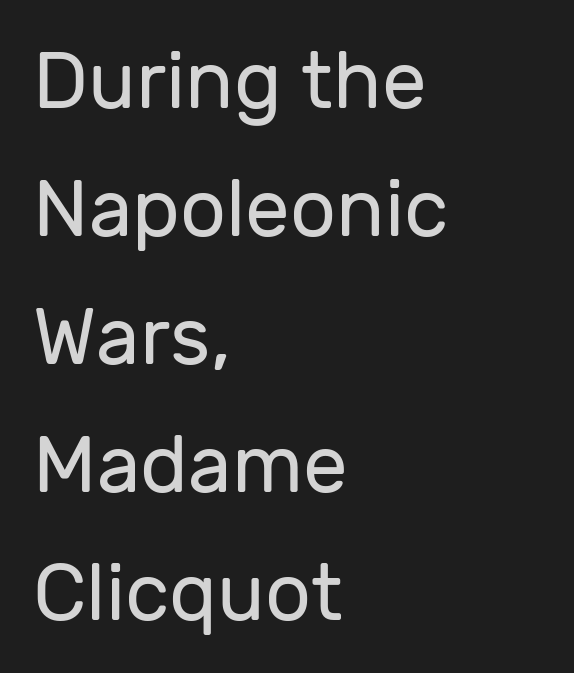
Q: Is the text bold? A: No.
Q: Is the text italic (slanted)? A: No, it is upright.
Q: Is the typeface a serif or a sans-serif typeface? A: Sans-serif.
Q: Is the text underlined? A: No.
Q: How is the paragraph aligned? A: Left-aligned.
Q: Is the spacing between letters normal or unusually wide? A: Normal.
Q: Is the spacing between lines tight, normal or loose? A: Normal.
Q: Width (condensed, normal, or wide)? A: Normal.
Q: Stroke contrast? A: Low.
Q: x-height? A: Medium.
Q: Monospaced? A: No.
